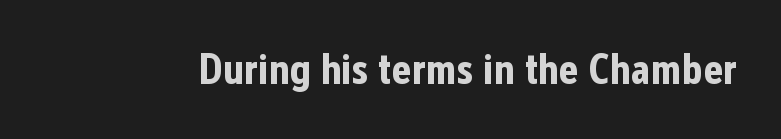
The strokes are fattened all the way to bold. Beneath every word, the page is bare. Between one letter and the next there's only the usual sliver of space. These lines are composed in type without serifs.
